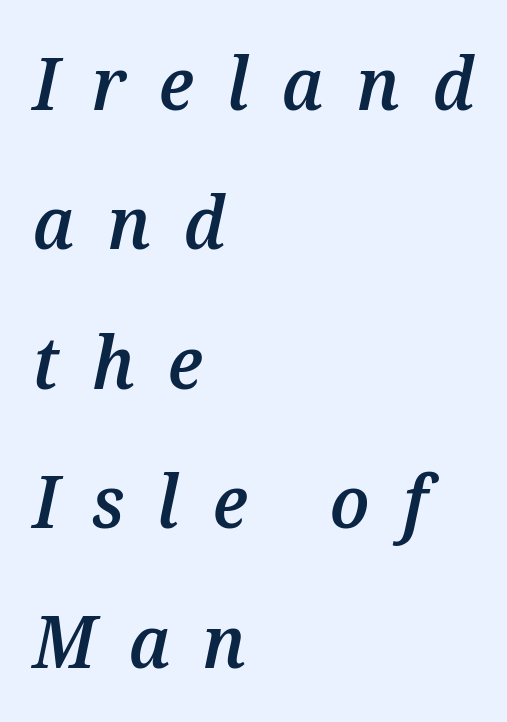
Honestly, there is no underline to notice here at all. The specimen reads as italic at a glance. Interline gaps are noticeably wide in this sample. Character widths vary here, with narrow letters taking less room than wide ones.
